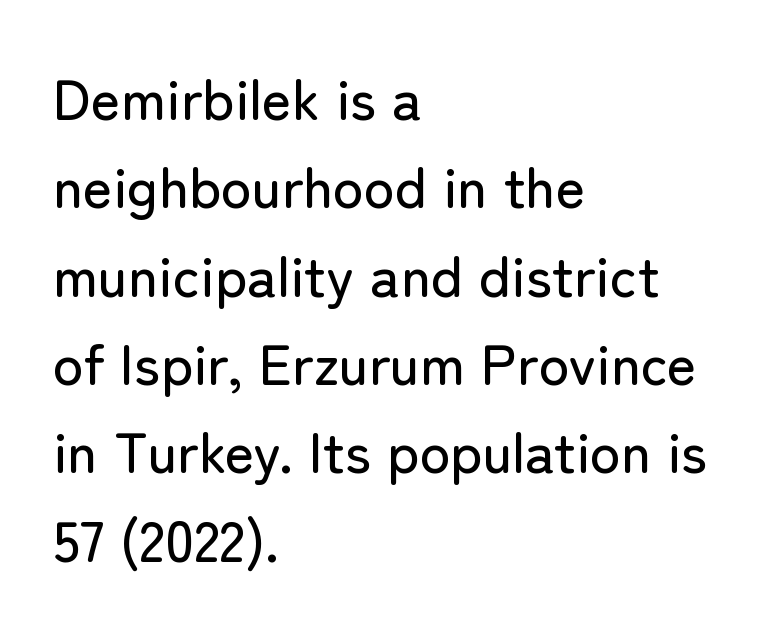
The image shows 57 px sans-serif type, upright; set left-aligned, normal line spacing (1.55x), normal letter spacing, not underlined; low stroke contrast and a medium x-height.
